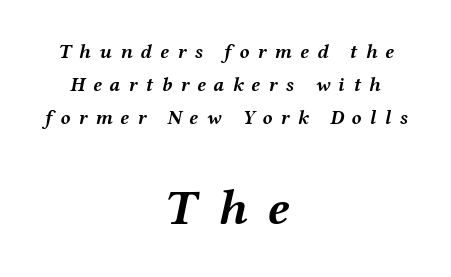
The image shows 50 px semibold, wide type, italic (leaning right); set centered, normal line spacing (1.65x), unusually wide letter spacing (+0.42 em), not underlined; the second (bottom) block is 2.5x larger; medium stroke contrast and a medium x-height.
